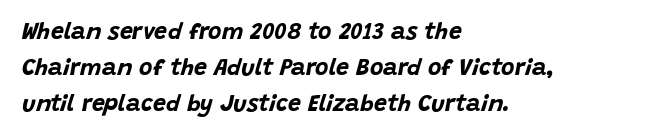
Descenders hang freely into open space. Emphasis by weight is at full strength: bold. The passage shown has conventional tracking throughout. The glyphs look as if they've been sheared to an angle. The rag falls on the right side of this text block.
